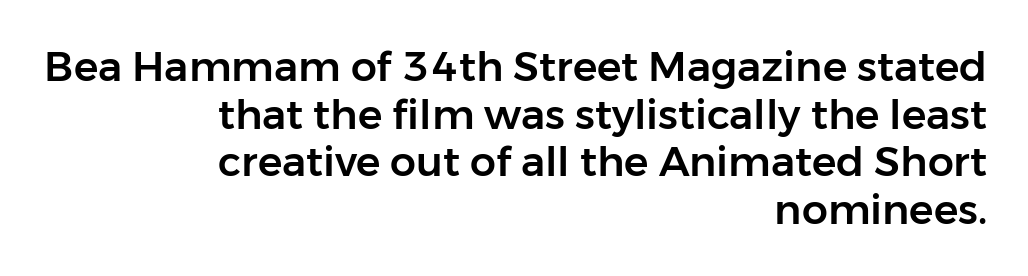
The image shows 41 px sans-serif type, upright; set right-aligned, line spacing 1.16x, normal letter spacing, not underlined; low stroke contrast and a medium x-height.
